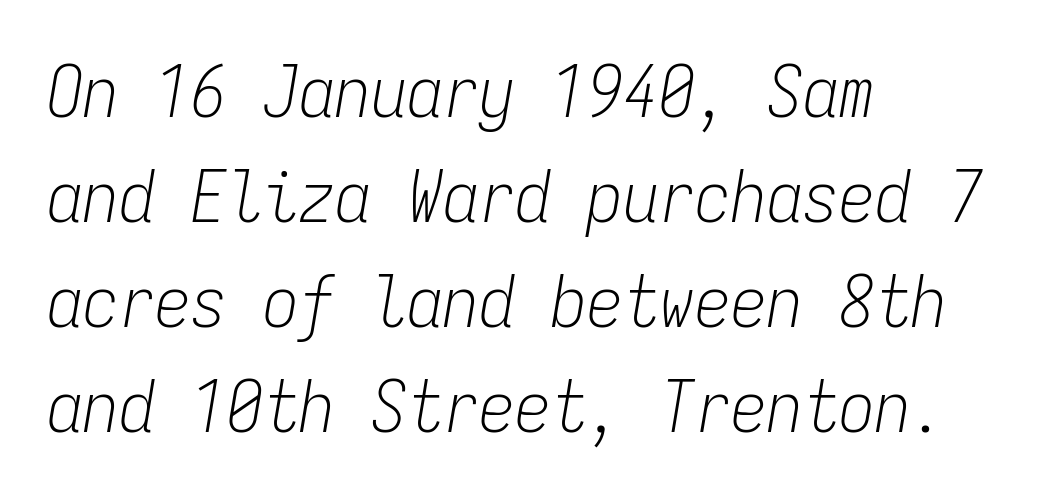
The image shows 72 px light, condensed type, italic (leaning right), monospaced; set left-aligned, normal line spacing (1.46x), normal letter spacing, not underlined; low stroke contrast and a medium x-height.
